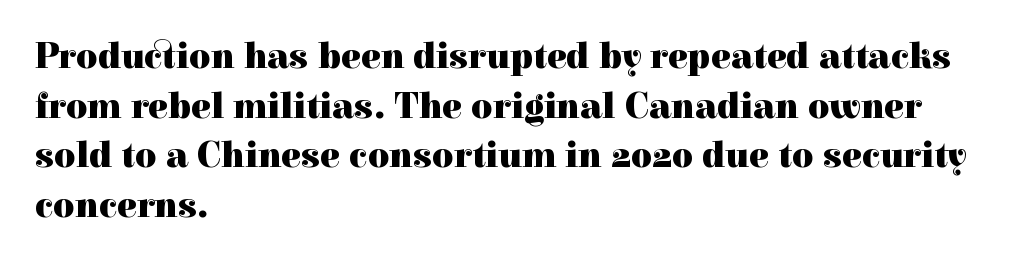
Yep, those are serifs on the letters. Leading: standard. The lines in this sample share a left origin and differ only in where they stop. In terms of weight, the rendering is a true, heavy bold. Quick note: underline off.
